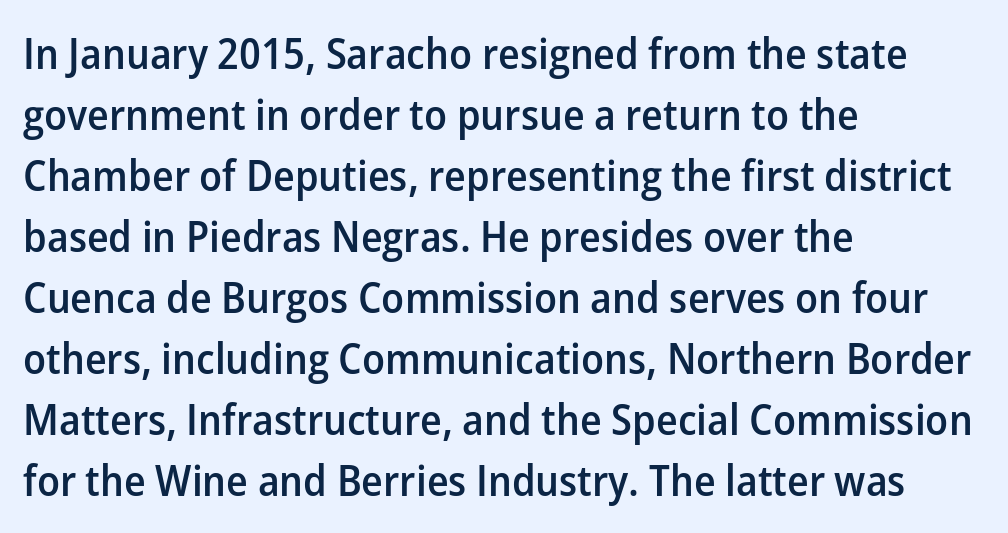
{"serif": "no", "italic": "no", "bold": "semi", "weight": "semibold", "width": "normal", "stroke_contrast": "low", "x_height": "medium", "monospaced": "no", "underline": "no", "align": "left", "line_spacing": "normal", "line_spacing_ratio": 1.42, "letter_spacing": "normal", "letter_spacing_em": 0.0, "glyph_px": 43}
